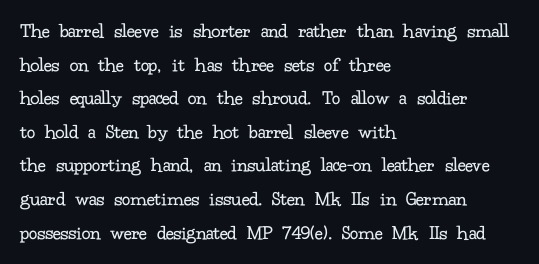
The font's upright variant was chosen for this text. Does the leading feel generous? No, just average. Letters rest on an invisible, unmarked baseline. Heft: none added — not bold. Typeset ragged right — the left edge is the straight one.
